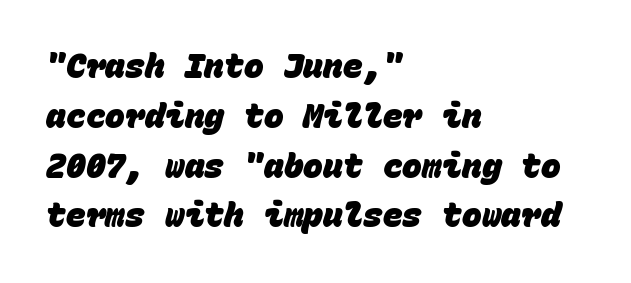
{"serif": "no", "bold": "yes", "weight": "heavy", "width": "normal", "stroke_contrast": "low", "x_height": "large", "monospaced": "yes", "underline": "no", "align": "left", "line_spacing": "normal", "line_spacing_ratio": 1.51, "letter_spacing": "normal", "letter_spacing_em": 0.0, "glyph_px": 33}
